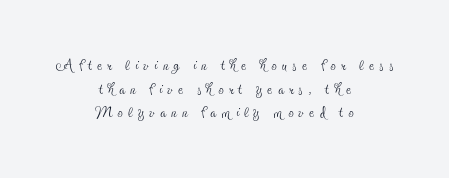
Q: Is the text bold? A: No.
Q: Is the text underlined? A: No.
Q: How is the paragraph aligned? A: Centered.
Q: Is the spacing between letters normal or unusually wide? A: Unusually wide.
Q: Is the spacing between lines tight, normal or loose? A: Tight.
